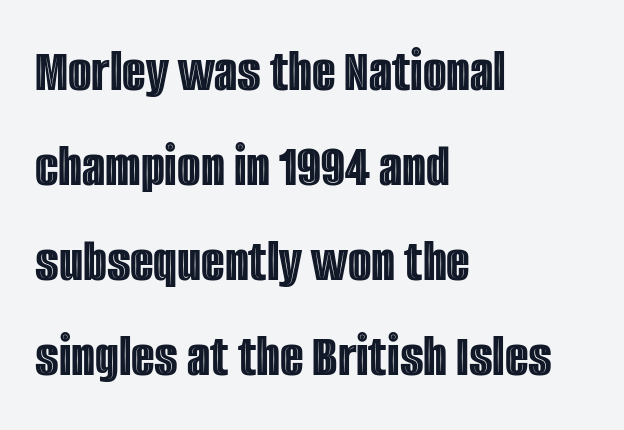
The image shows 61 px condensed type, upright; set left-aligned, normal line spacing (1.56x), normal letter spacing, not underlined; a large x-height.
